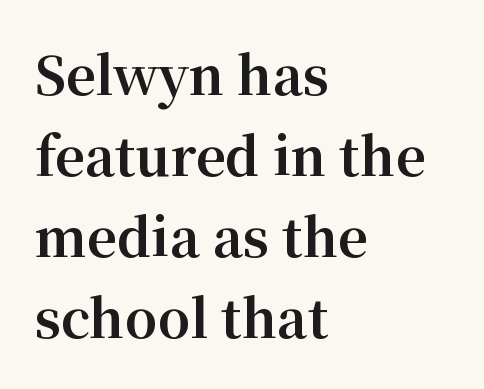
{"serif": "yes", "italic": "no", "bold": "yes", "weight": "bold", "width": "normal", "stroke_contrast": "medium", "x_height": "medium", "monospaced": "no", "underline": "no", "align": "left", "line_spacing": "normal", "line_spacing_ratio": 1.56, "letter_spacing": "normal", "letter_spacing_em": 0.0, "glyph_px": 52}
